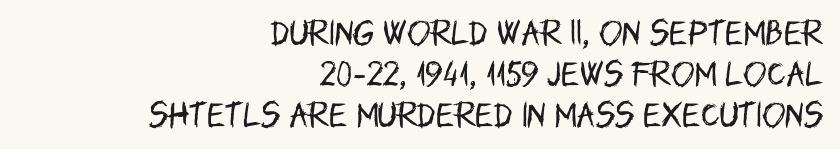
Anything drawn beneath the words? Only blank space. Observe the ordinary spacing: letters are neighbours, not strangers. The line-height multiplier appears to be the usual default. The font sits on the lighter half of the weight spectrum, regular included. The lettering stays uniformly vertical, giving the passage a roman look. A sans-serif font was chosen for this passage.
